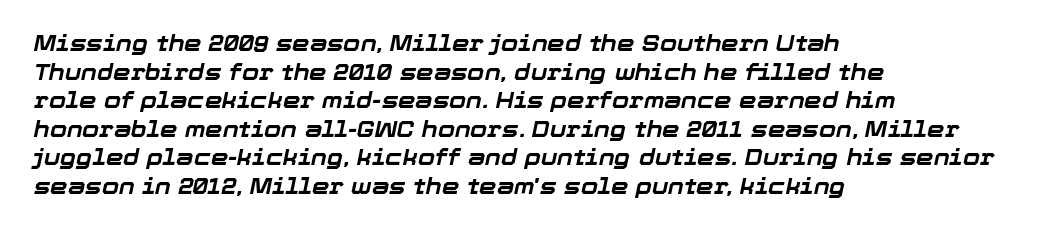
{"italic": "yes", "lean": "right", "slant_degrees": 12, "bold": "yes", "underline": "no", "align": "left", "line_spacing": "normal", "line_spacing_ratio": 1.3, "letter_spacing": "normal", "letter_spacing_em": 0.0, "glyph_px": 22}
